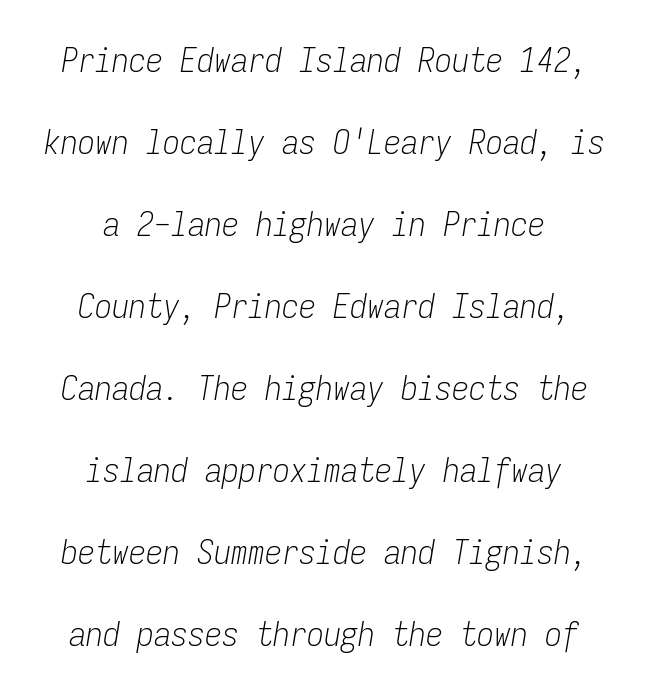
Q: Is the text bold? A: No.
Q: Is the text italic (slanted)? A: Yes, it leans right by about 9 degrees.
Q: Is the text underlined? A: No.
Q: How is the paragraph aligned? A: Centered.
Q: Is the spacing between letters normal or unusually wide? A: Normal.
Q: Is the spacing between lines tight, normal or loose? A: Loose.
Q: Width (condensed, normal, or wide)? A: Condensed.
Q: Stroke contrast? A: Low.
Q: x-height? A: Medium.
Q: Monospaced? A: Yes.
